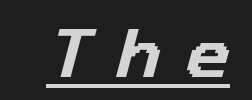
Each line of the rendering has a horizontal stroke beneath the glyphs. This sample has the flowing, uneven cadence of proportional lettering. Tracking value appears strongly positive — letters spread wide. The font family rendered here belongs to the sans-serif group.
